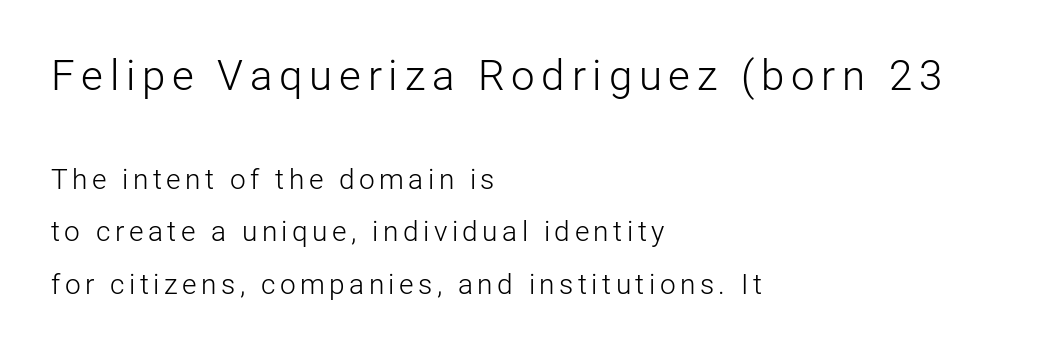
{"serif": "no", "italic": "no", "bold": "no", "weight": "light", "width": "normal", "stroke_contrast": "low", "x_height": "medium", "monospaced": "no", "underline": "no", "align": "left", "line_spacing_ratio": 1.87, "larger_block": "first", "size_ratio": 1.5, "glyph_px": 42}
